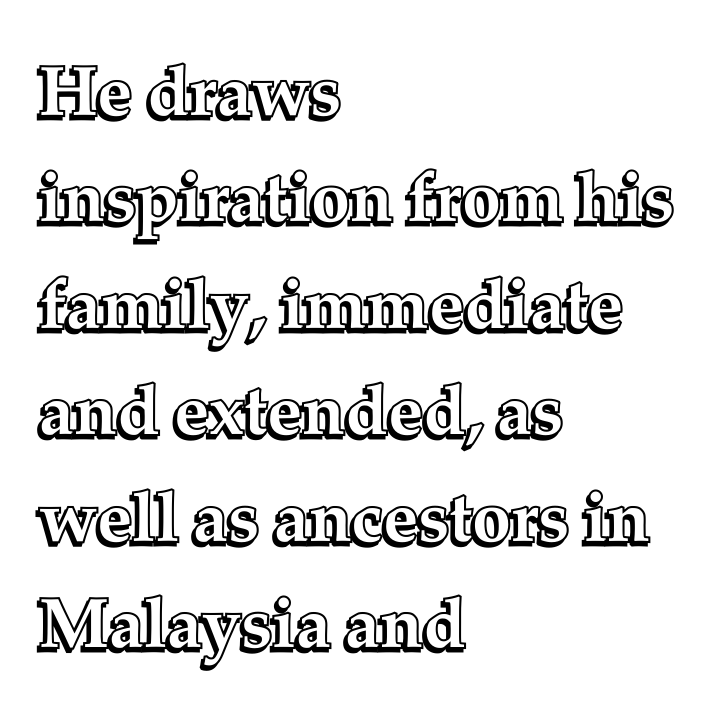
{"italic": "no", "width": "normal", "x_height": "medium", "monospaced": "no", "underline": "no", "align": "left", "line_spacing": "normal", "line_spacing_ratio": 1.52, "letter_spacing": "normal", "letter_spacing_em": 0.0, "glyph_px": 70}
